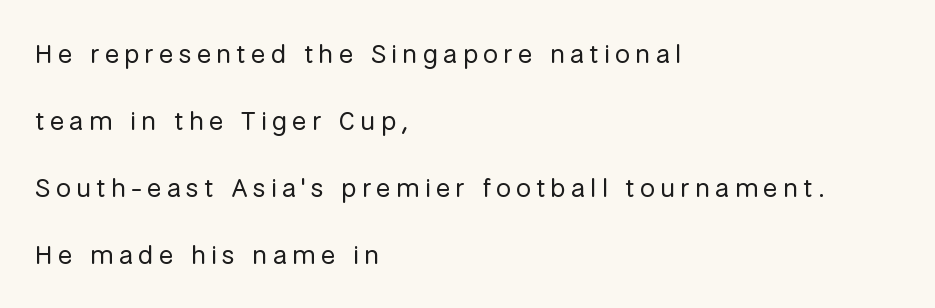
The image shows 27 px text type, upright; set left-aligned, loose line spacing (2.48x), not underlined.
